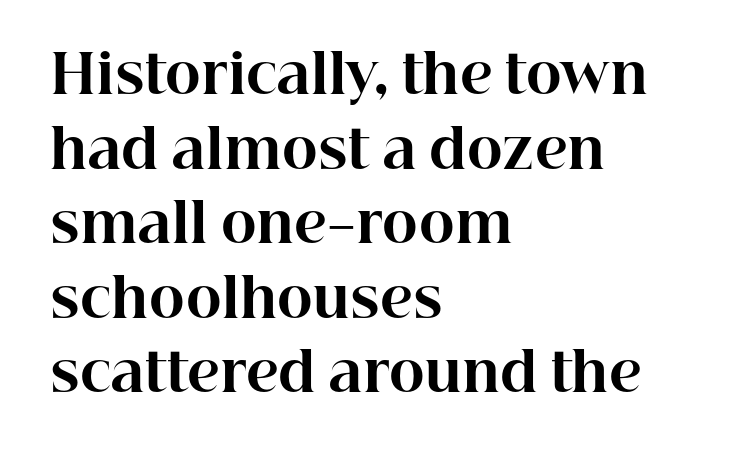
{"serif": "yes", "italic": "no", "bold": "yes", "weight": "bold", "width": "normal", "stroke_contrast": "high", "x_height": "medium", "monospaced": "no", "underline": "no", "align": "left", "line_spacing": "normal", "line_spacing_ratio": 1.38, "letter_spacing": "normal", "letter_spacing_em": 0.0, "glyph_px": 54}
